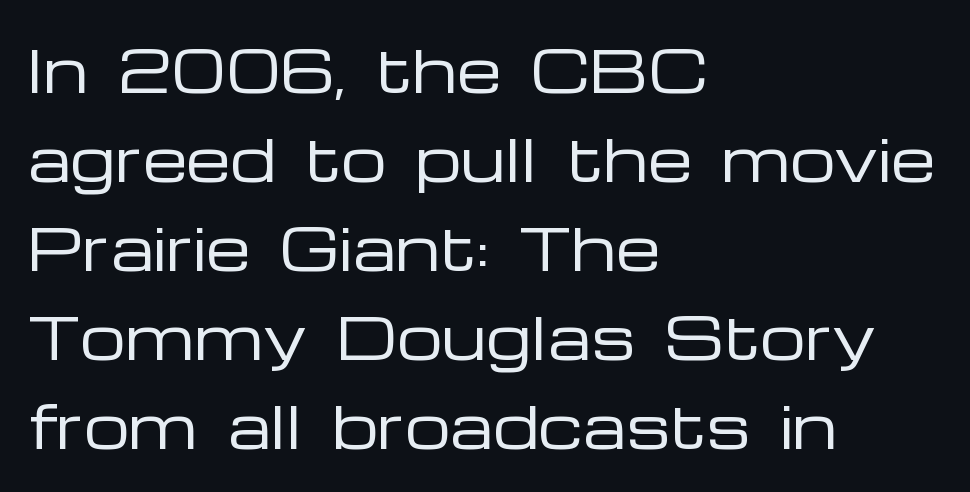
{"serif": "no", "italic": "no", "bold": "no", "weight": "regular", "width": "wide", "stroke_contrast": "low", "x_height": "medium", "monospaced": "no", "underline": "no", "align": "left", "line_spacing": "normal", "line_spacing_ratio": 1.56, "letter_spacing": "normal", "letter_spacing_em": 0.0, "glyph_px": 57}
